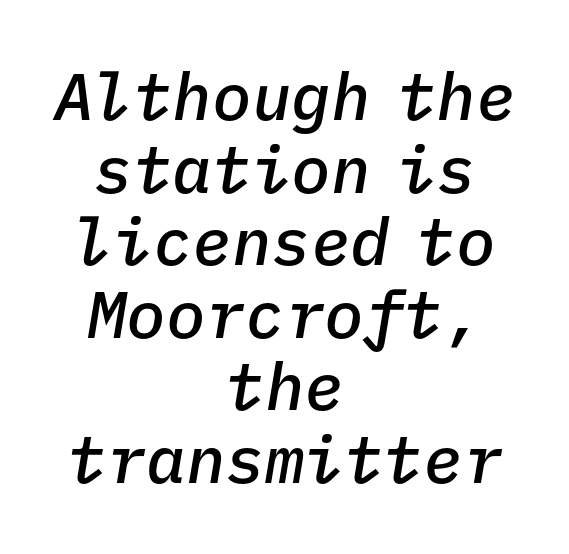
Q: Is the text bold? A: Semi-bold.
Q: Is the text italic (slanted)? A: Yes, it leans right by about 9 degrees.
Q: Is the text underlined? A: No.
Q: How is the paragraph aligned? A: Centered.
Q: Is the spacing between letters normal or unusually wide? A: Normal.
Q: Is the spacing between lines tight, normal or loose? A: Tight.
Q: Width (condensed, normal, or wide)? A: Normal.
Q: Stroke contrast? A: Low.
Q: x-height? A: Medium.
Q: Monospaced? A: Yes.
